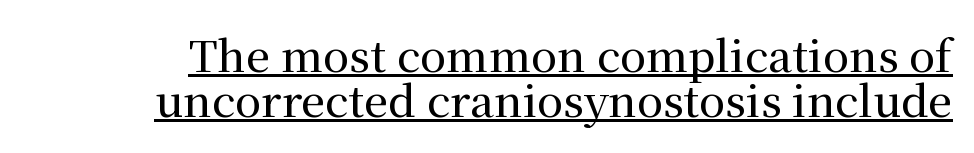
The image shows 43 px serif type, upright; set tight line spacing (1.05x), normal letter spacing, underlined; medium stroke contrast and a medium x-height.
